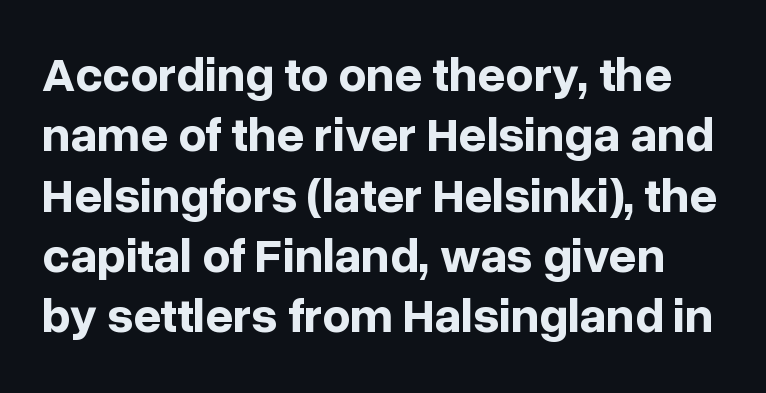
Italic: no, the glyphs are upright roman. Here the designer chose a conventional face with non-uniform glyph widths. What kind of face is this? One without serifs — a sans. No word sits above an underline. How are the letters spaced? Ordinarily, with no added tracking. This is heavy type, rendered in bold.
